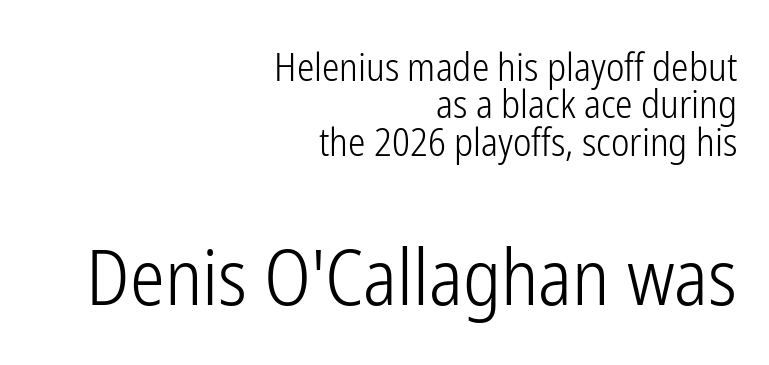
The emphasis by scale lands on block number two, below. Check the space under the baseline: it is left empty. A quiet, ordinary-to-light weight characterises the typeface. The passage shown is typed in a proportional face where columns would drift. The letters stand upright; this is a roman face. Closely set lines give the paragraph a compact silhouette.
